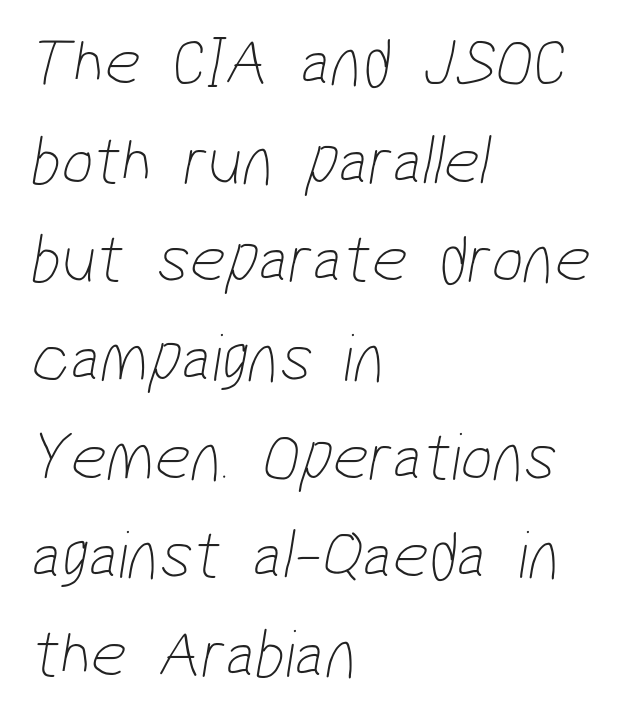
The image shows 70 px thin, condensed sans-serif type; set left-aligned, normal line spacing (1.41x), normal letter spacing, not underlined; low stroke contrast and a medium x-height.
